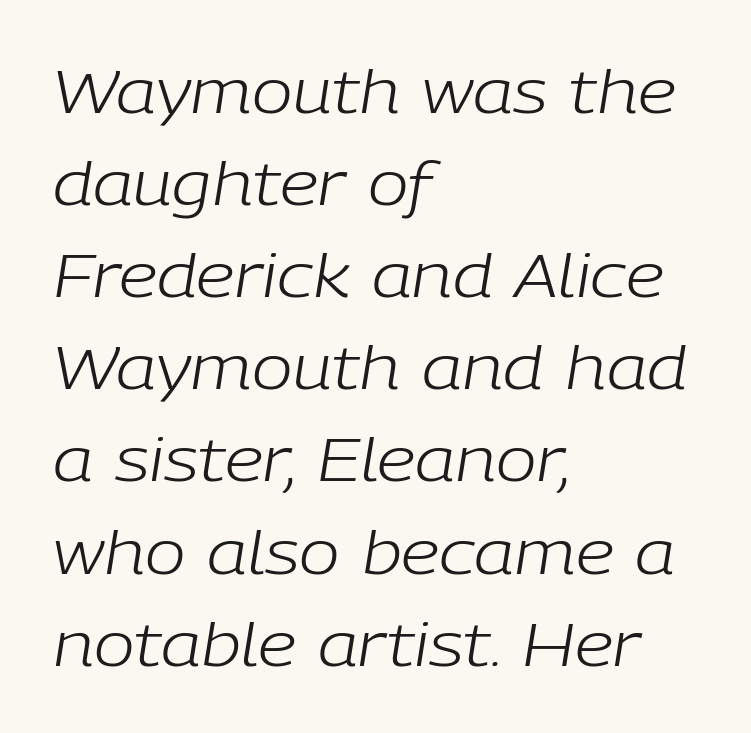
{"italic": "yes", "lean": "right", "slant_degrees": 9, "bold": "no", "weight": "light", "width": "normal", "stroke_contrast": "low", "x_height": "medium", "monospaced": "no", "underline": "no", "align": "left", "line_spacing": "normal", "line_spacing_ratio": 1.51, "letter_spacing": "normal", "letter_spacing_em": 0.0, "glyph_px": 61}
